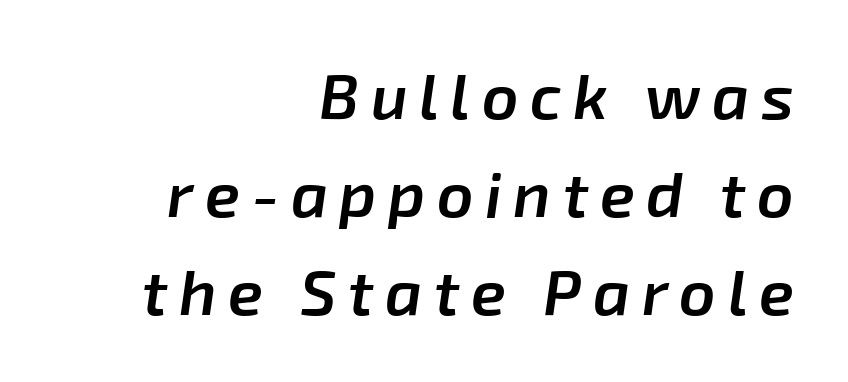
Glance below the letters and you will spot only blank space. The compositor pushed each line to the right boundary. A typesetter would call this proportional, since set widths differ per character. The characters look somewhat weighty, a semibold short of true bold.
